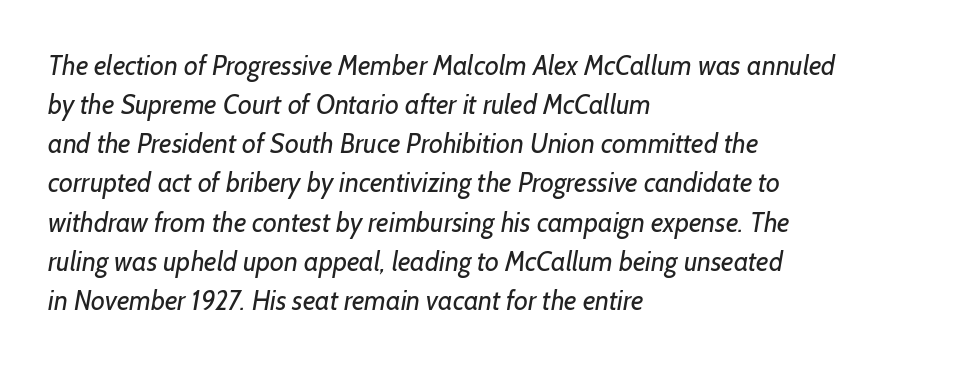
Q: Is the text bold? A: No.
Q: Is the text underlined? A: No.
Q: How is the paragraph aligned? A: Left-aligned.
Q: Is the spacing between letters normal or unusually wide? A: Normal.
Q: Is the spacing between lines tight, normal or loose? A: Normal.
